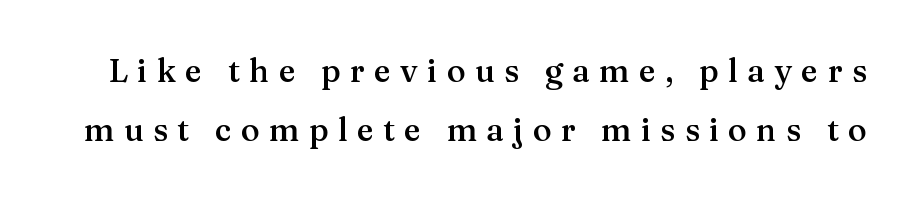
The image shows 32 px semibold serif type, upright; set line spacing 1.84x, unusually wide letter spacing (+0.29 em), not underlined; medium stroke contrast and a medium x-height.
